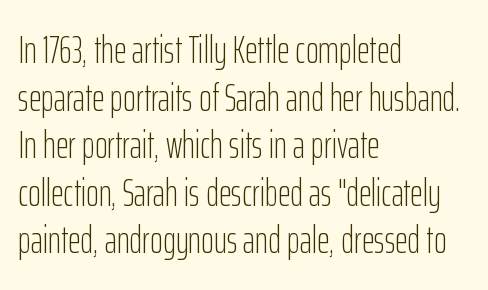
{"serif": "no", "italic": "no", "bold": "no", "weight": "light", "width": "condensed", "stroke_contrast": "low", "x_height": "medium", "monospaced": "no", "underline": "no", "align": "left", "line_spacing_ratio": 1.22, "letter_spacing": "normal", "letter_spacing_em": 0.0, "glyph_px": 39}
